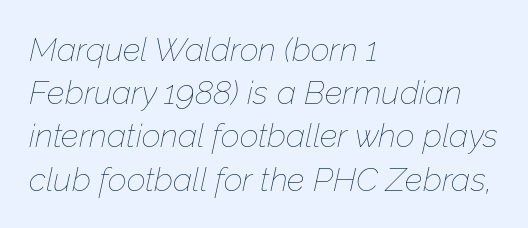
The strokes carry an ordinary text weight at most. When letters slant like this, we call the style italic. The space directly below the letters is spotless. Students, observe: this is what conventionally led text looks like. You could call the tracking neutral — neither tight nor loose.
